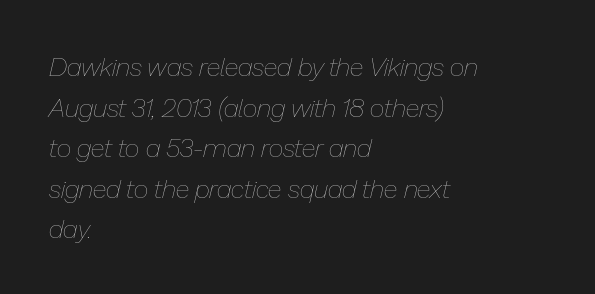
The image shows 26 px text type, italic (leaning right); set left-aligned, normal line spacing (1.56x), normal letter spacing, not underlined.
